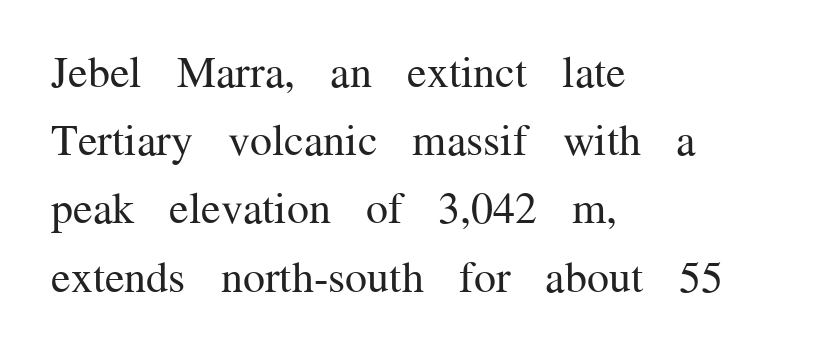
{"serif": "yes", "italic": "no", "bold": "no", "weight": "regular", "width": "normal", "stroke_contrast": "medium", "x_height": "medium", "monospaced": "no", "underline": "no", "align": "left", "line_spacing": "normal", "line_spacing_ratio": 1.55, "letter_spacing": "normal", "letter_spacing_em": 0.0, "glyph_px": 44}
